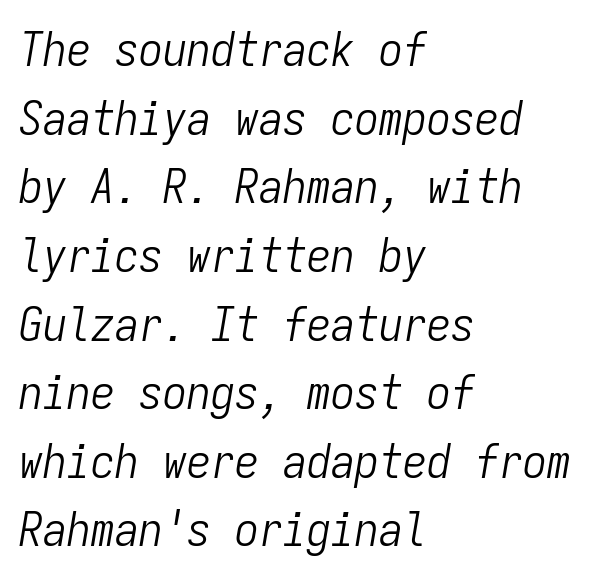
Q: Is the text bold? A: No.
Q: Is the text italic (slanted)? A: Yes, it leans right by about 9 degrees.
Q: Is the text underlined? A: No.
Q: How is the paragraph aligned? A: Left-aligned.
Q: Is the spacing between letters normal or unusually wide? A: Normal.
Q: Is the spacing between lines tight, normal or loose? A: Normal.
Q: Width (condensed, normal, or wide)? A: Condensed.
Q: Stroke contrast? A: Low.
Q: x-height? A: Medium.
Q: Monospaced? A: Yes.
